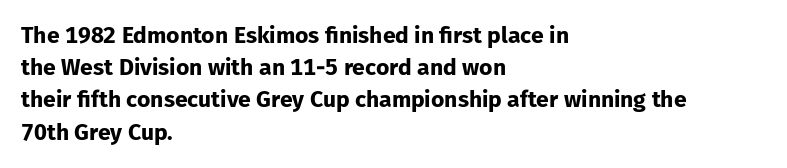
Q: Is the text bold? A: Yes.
Q: Is the text italic (slanted)? A: No, it is upright.
Q: Is the text underlined? A: No.
Q: How is the paragraph aligned? A: Left-aligned.
Q: Is the spacing between letters normal or unusually wide? A: Normal.
Q: Is the spacing between lines tight, normal or loose? A: Normal.
